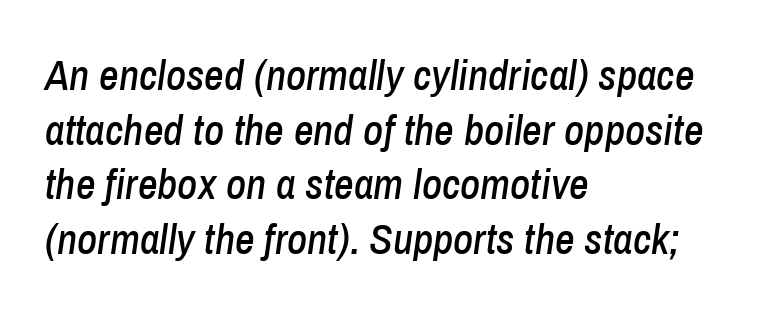
The image shows 43 px condensed type, italic (leaning right); set left-aligned, normal line spacing (1.27x), normal letter spacing, not underlined; low stroke contrast and a medium x-height.
